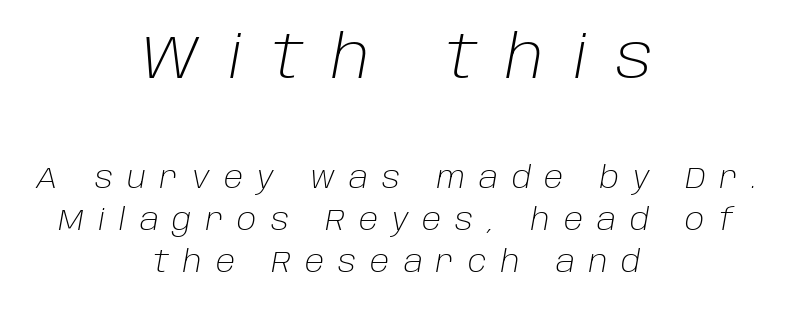
Q: Is the text bold? A: No.
Q: Is the text italic (slanted)? A: Yes, it leans right by about 10 degrees.
Q: Is the text underlined? A: No.
Q: How is the paragraph aligned? A: Centered.
Q: Is the spacing between letters normal or unusually wide? A: Unusually wide.
Q: Is the spacing between lines tight, normal or loose? A: Normal.
Q: Which block of text is set in a larger size, the first (top) or the second (bottom)? A: The first (top) one.
Q: Width (condensed, normal, or wide)? A: Normal.
Q: Stroke contrast? A: Low.
Q: x-height? A: Large.
Q: Monospaced? A: No.
